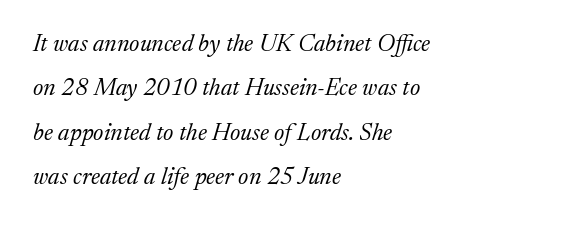
The image shows 24 px text type, italic (leaning right); set left-aligned, line spacing 1.85x, normal letter spacing, not underlined.
